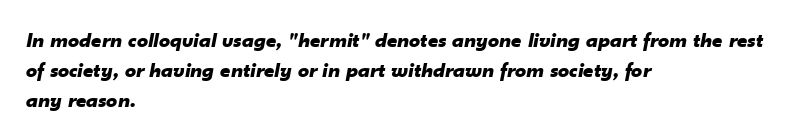
Q: Is the text bold? A: Yes.
Q: Is the text italic (slanted)? A: Yes, it leans right by about 10 degrees.
Q: Is the text underlined? A: No.
Q: How is the paragraph aligned? A: Left-aligned.
Q: Is the spacing between letters normal or unusually wide? A: Normal.
Q: Is the spacing between lines tight, normal or loose? A: Normal.
